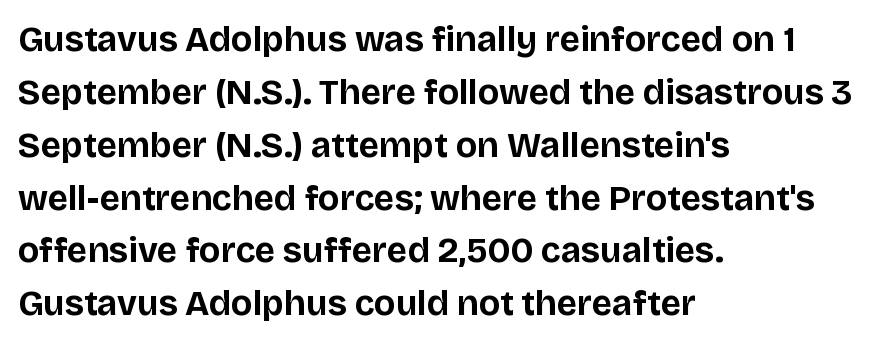
{"serif": "no", "italic": "no", "bold": "yes", "weight": "bold", "width": "normal", "stroke_contrast": "low", "x_height": "large", "monospaced": "no", "underline": "no", "align": "left", "line_spacing": "normal", "line_spacing_ratio": 1.51, "letter_spacing": "normal", "letter_spacing_em": 0.0, "glyph_px": 35}
